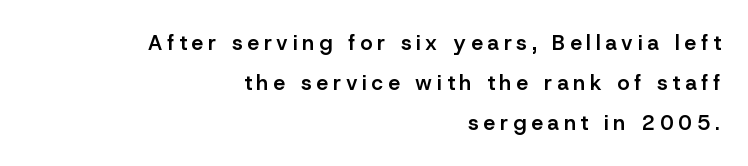
Q: Is the text bold? A: Semi-bold.
Q: Is the text italic (slanted)? A: No, it is upright.
Q: Is the text underlined? A: No.
Q: How is the paragraph aligned? A: Right-aligned.
Q: Is the spacing between letters normal or unusually wide? A: Unusually wide.
Q: Is the spacing between lines tight, normal or loose? A: Loose.
